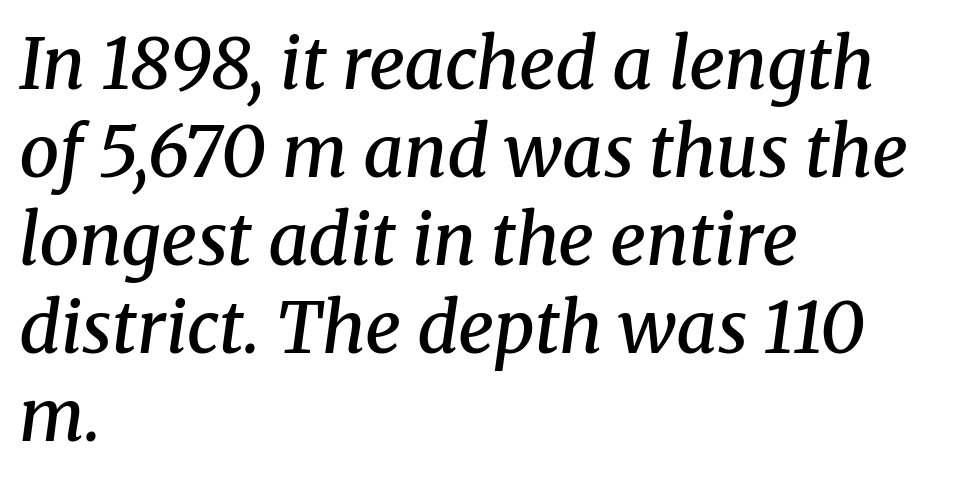
{"serif": "yes", "italic": "yes", "lean": "right", "slant_degrees": 8, "bold": "semi", "weight": "semibold", "width": "normal", "stroke_contrast": "medium", "x_height": "medium", "monospaced": "no", "underline": "no", "align": "left", "line_spacing_ratio": 1.24, "letter_spacing": "normal", "letter_spacing_em": 0.0, "glyph_px": 71}
